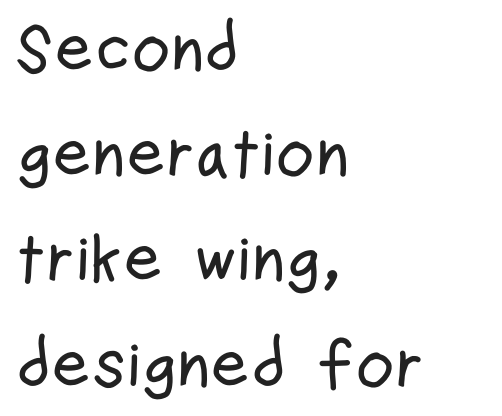
Q: Is the text italic (slanted)? A: No, it is upright.
Q: Is the typeface a serif or a sans-serif typeface? A: Sans-serif.
Q: Is the text underlined? A: No.
Q: How is the paragraph aligned? A: Left-aligned.
Q: Is the spacing between letters normal or unusually wide? A: Normal.
Q: Is the spacing between lines tight, normal or loose? A: Normal.
Q: Width (condensed, normal, or wide)? A: Condensed.
Q: Stroke contrast? A: Low.
Q: x-height? A: Medium.
Q: Monospaced? A: No.
